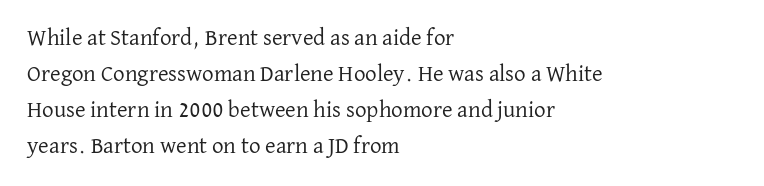
The foot of each line stays bare and open. It's the straight-up-and-down kind of type. The gaps between neighbouring characters are ordinary and unremarkable. A normal amount of white space separates one row of letters from the next. Typeset ragged right — the left edge is the straight one. Is the stroke heavy? The answer is a plain regular-or-lighter.
